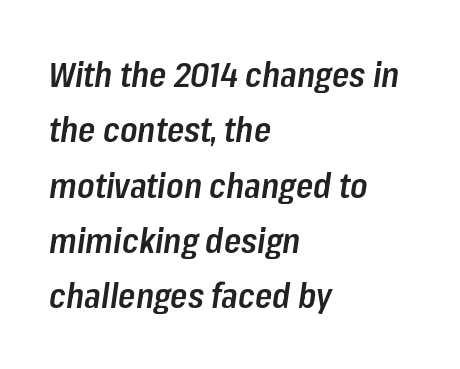
Q: Is the text bold? A: Semi-bold.
Q: Is the text italic (slanted)? A: Yes, it leans right by about 8 degrees.
Q: Is the text underlined? A: No.
Q: How is the paragraph aligned? A: Left-aligned.
Q: Is the spacing between letters normal or unusually wide? A: Normal.
Q: Is the spacing between lines tight, normal or loose? A: Normal.
Q: Width (condensed, normal, or wide)? A: Condensed.
Q: Stroke contrast? A: Low.
Q: x-height? A: Medium.
Q: Monospaced? A: No.
